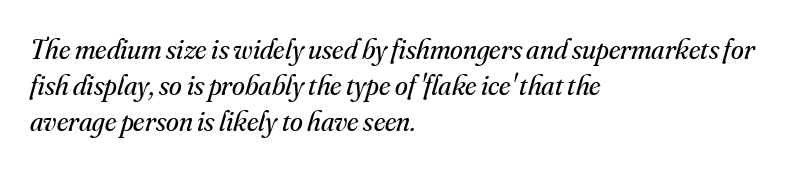
Line starts are locked; line ends wander. The tracking reads as untouched default to a designer's eye. The passage shown is typed in a proportional face where columns would drift. Think standard paragraph weight, or any step lighter than that.
